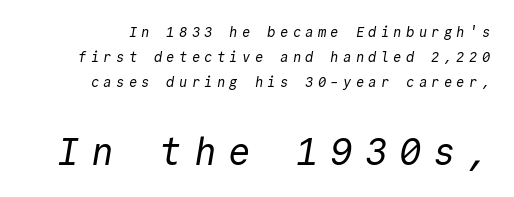
Characters follow at a spacing far wider than the type designer built in. Here the second block reads like a headline and the first like body copy. A light-to-regular cut is what we see here. The passage shown is typeset with a sans-serif family. The baseline area is clear. The face used here is monospaced, like something from a code editor.
